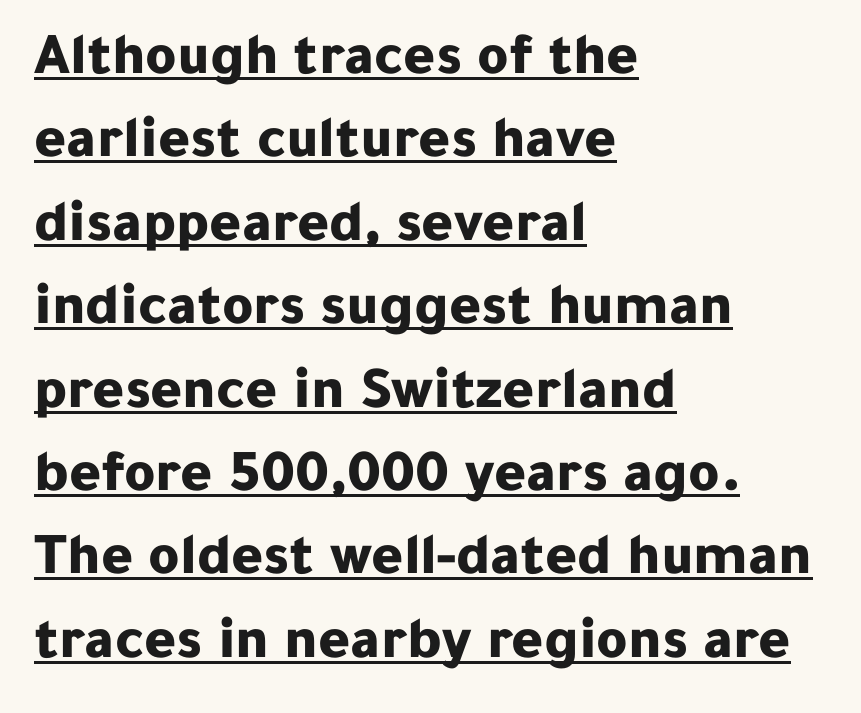
This sample uses a sans-serif face. Note the varied advance widths — an 'i' is clearly narrower than an 'm'. Posture: vertical. The rendering uses a moderate line-height, typical for paragraphs. Compared with a centered layout, this one pins lines to the left instead. This rendering leaves character spacing at its baseline value.
